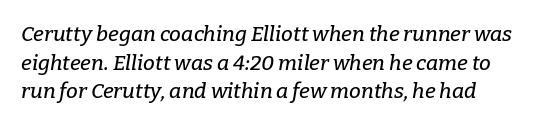
Notice how the stems are inclined rather than vertical — that's the hallmark of italics. These lines keep a tight, regular rhythm from letter to letter. The strip under each line holds only bare page. The passage shown stacks its lines at a standard gap.
